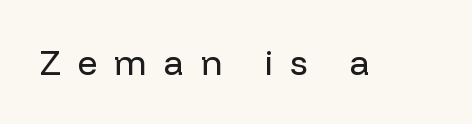
Q: Is the text bold? A: No.
Q: Is the text italic (slanted)? A: No, it is upright.
Q: Is the typeface a serif or a sans-serif typeface? A: Sans-serif.
Q: Is the text underlined? A: No.
Q: Is the spacing between letters normal or unusually wide? A: Unusually wide.
Q: Width (condensed, normal, or wide)? A: Normal.
Q: Stroke contrast? A: Low.
Q: x-height? A: Medium.
Q: Monospaced? A: No.
